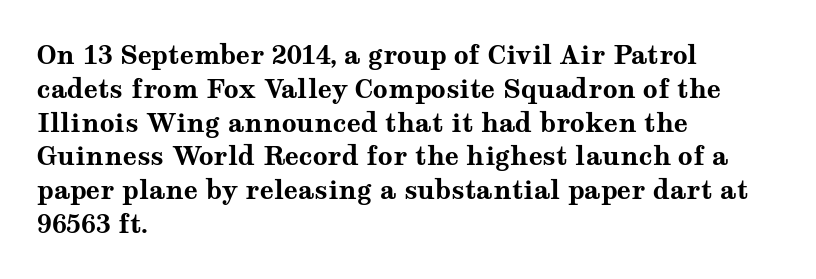
{"italic": "no", "bold": "yes", "underline": "no", "align": "left", "line_spacing": "normal", "line_spacing_ratio": 1.3, "letter_spacing": "normal", "letter_spacing_em": 0.0, "glyph_px": 26}
